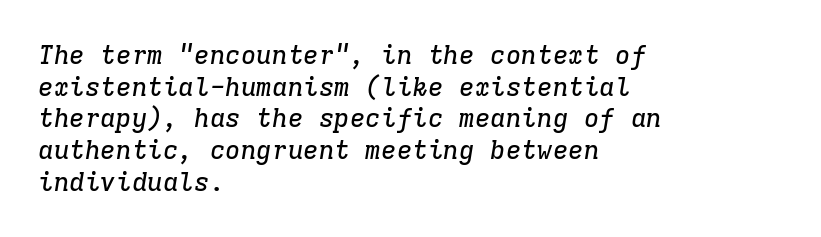
{"italic": "yes", "lean": "right", "slant_degrees": 9, "underline": "no", "align": "left", "line_spacing_ratio": 1.22, "letter_spacing": "normal", "letter_spacing_em": 0.0, "glyph_px": 26}
